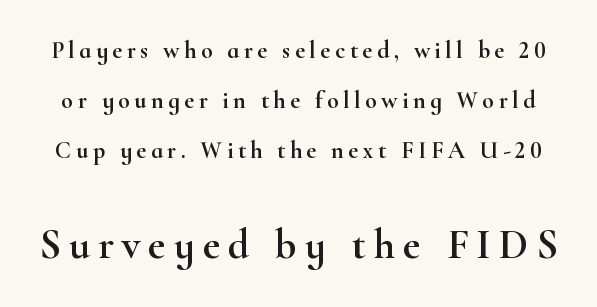
Nope, not italic — everything's standing straight. The space directly below the letters is spotless. These two chunks differ in scale, with the bottom chunk taking the larger measure. The face used here is proportionally spaced, like ordinary book or web type. A typesetter would label this face a serif.
